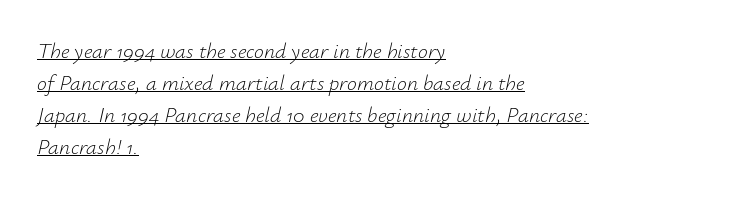
The image shows 22 px text type, italic (leaning right); set left-aligned, normal line spacing (1.45x), normal letter spacing, underlined.
